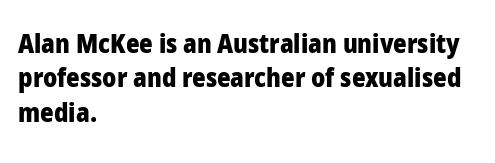
Words appear dense and cohesive because spacing is normal. Typeset ragged right — the left edge is the straight one. This sample keeps an unexceptional amount of space between lines. A clean baseline with only descenders dipping below it. Notice how thick the strokes are: this is what a full bold looks like. This is the regular roman posture of the typeface.
